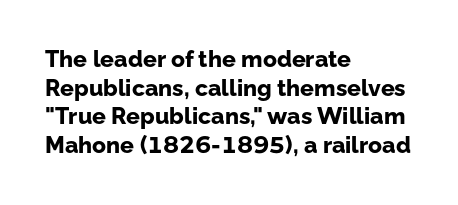
{"italic": "no", "bold": "yes", "underline": "no", "align": "left", "line_spacing": "normal", "line_spacing_ratio": 1.25, "letter_spacing": "normal", "letter_spacing_em": 0.0, "glyph_px": 23}
